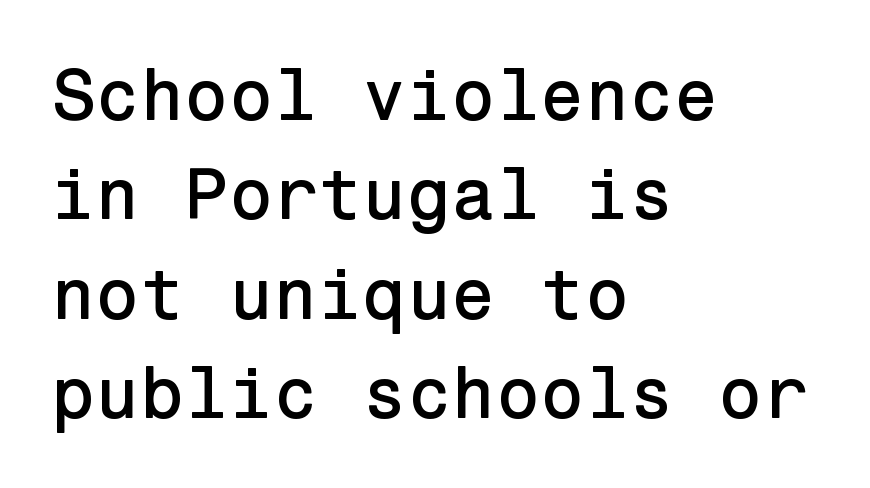
Underlining? Definitely not there. Notice how the stems are strictly vertical — no italics here. The tracking reads as untouched default to a designer's eye. Serif or sans? Sans — the stroke terminals are bare. Horizontally, the lines are justified to the leading edge only.
